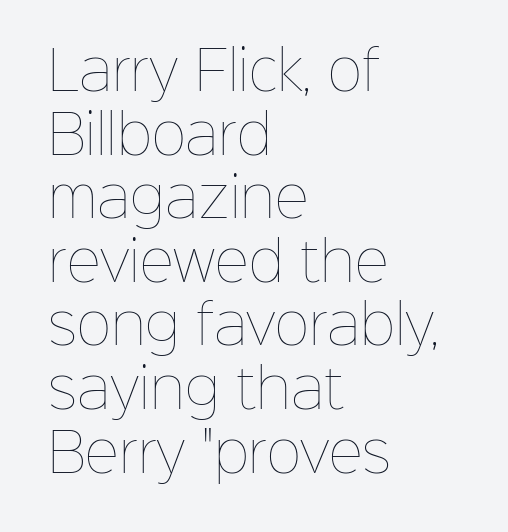
The image shows 53 px thin type, upright; set left-aligned, line spacing 1.2x, normal letter spacing, not underlined; low stroke contrast and a medium x-height.
